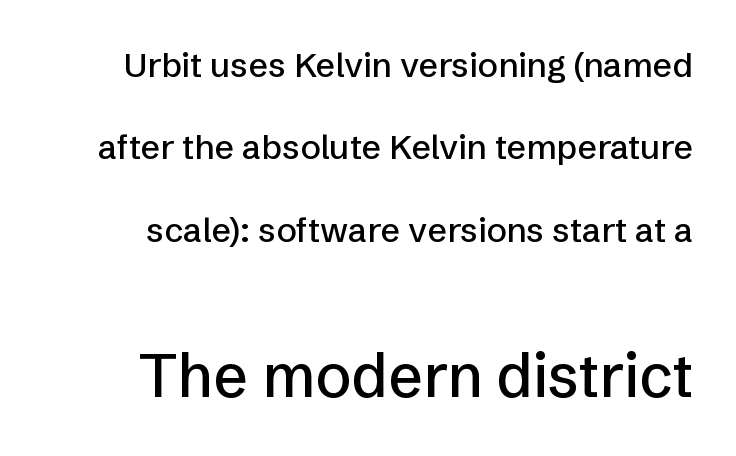
{"serif": "no", "italic": "no", "width": "normal", "stroke_contrast": "low", "x_height": "medium", "monospaced": "no", "underline": "no", "line_spacing": "loose", "line_spacing_ratio": 2.42, "letter_spacing": "normal", "letter_spacing_em": 0.0, "larger_block": "second", "size_ratio": 1.76, "glyph_px": 60}
